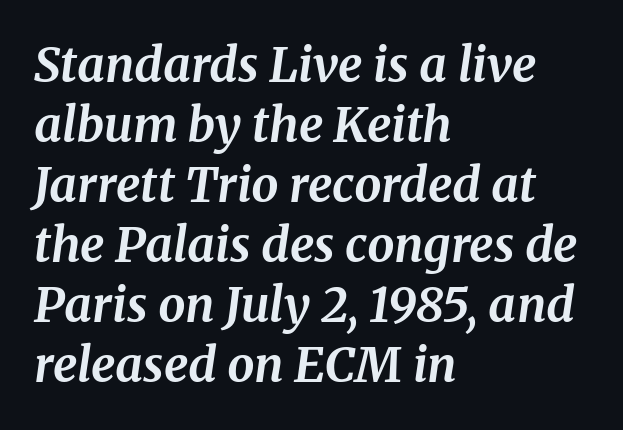
{"serif": "yes", "italic": "yes", "lean": "right", "slant_degrees": 8, "bold": "yes", "weight": "bold", "width": "normal", "stroke_contrast": "medium", "x_height": "medium", "monospaced": "no", "underline": "no", "align": "left", "line_spacing": "normal", "line_spacing_ratio": 1.25, "letter_spacing": "normal", "letter_spacing_em": 0.0, "glyph_px": 48}
